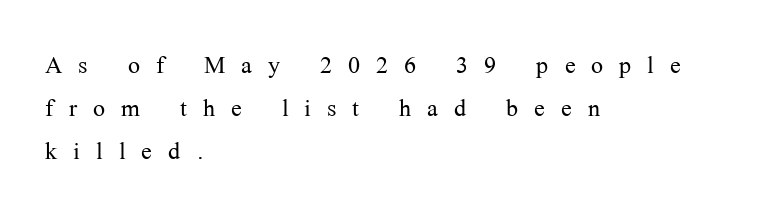
{"serif": "yes", "italic": "no", "bold": "no", "weight": "light", "width": "normal", "stroke_contrast": "medium", "x_height": "medium", "monospaced": "no", "underline": "no", "align": "left", "line_spacing": "normal", "line_spacing_ratio": 1.35, "letter_spacing": "wide", "letter_spacing_em": 0.5, "glyph_px": 32}
